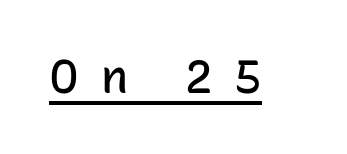
Caption: expanded tracking, letters set apart. In designer terms, the underline attribute is active on this setting. Typographic density is moderately raised because the face is semibold. Nope, no serifs anywhere on these letters. Upright lettering throughout.
